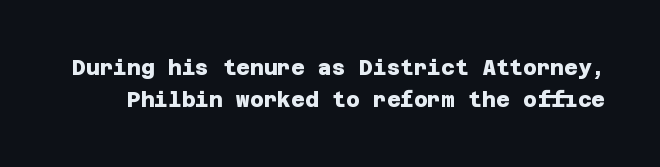
The area under the type is left untouched. Whoever set this chose a conventional vertical rhythm. The passage shown has conventional tracking throughout. Notice how thick the strokes are: this is what a full bold looks like.
